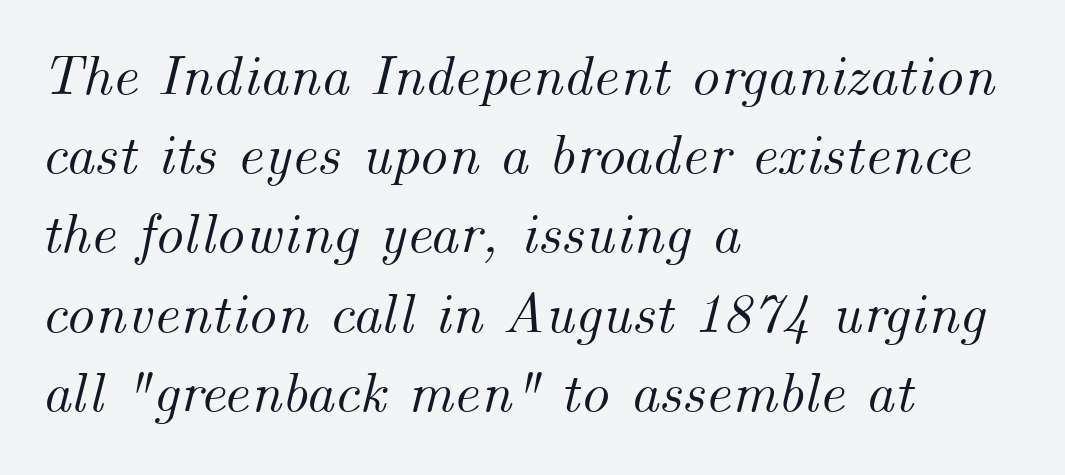
Q: Is the text italic (slanted)? A: Yes, it leans right by about 14 degrees.
Q: Is the text underlined? A: No.
Q: How is the paragraph aligned? A: Left-aligned.
Q: Is the spacing between letters normal or unusually wide? A: Normal.
Q: Is the spacing between lines tight, normal or loose? A: Normal.
Q: Width (condensed, normal, or wide)? A: Normal.
Q: Stroke contrast? A: Medium.
Q: x-height? A: Small.
Q: Monospaced? A: No.
